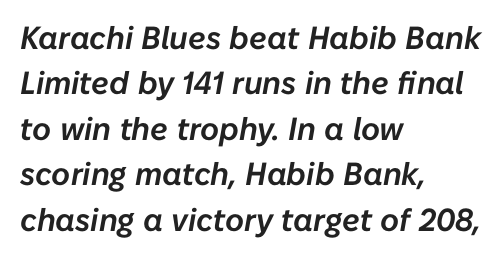
Q: Is the text italic (slanted)? A: Yes, it leans right by about 10 degrees.
Q: Is the text underlined? A: No.
Q: How is the paragraph aligned? A: Left-aligned.
Q: Is the spacing between letters normal or unusually wide? A: Normal.
Q: Is the spacing between lines tight, normal or loose? A: Normal.
Q: Width (condensed, normal, or wide)? A: Normal.
Q: Stroke contrast? A: Low.
Q: x-height? A: Medium.
Q: Monospaced? A: No.
